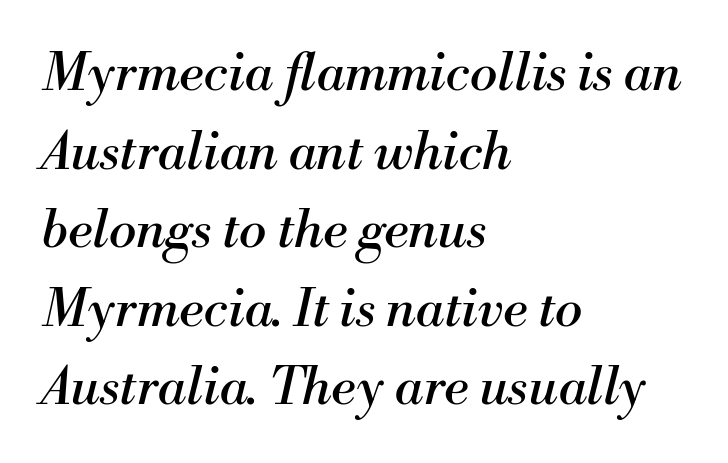
Q: Is the text bold? A: No.
Q: Is the text italic (slanted)? A: Yes, it leans right by about 13 degrees.
Q: Is the typeface a serif or a sans-serif typeface? A: Serif.
Q: Is the text underlined? A: No.
Q: How is the paragraph aligned? A: Left-aligned.
Q: Is the spacing between letters normal or unusually wide? A: Normal.
Q: Is the spacing between lines tight, normal or loose? A: Normal.
Q: Width (condensed, normal, or wide)? A: Normal.
Q: Stroke contrast? A: Medium.
Q: x-height? A: Small.
Q: Monospaced? A: No.
